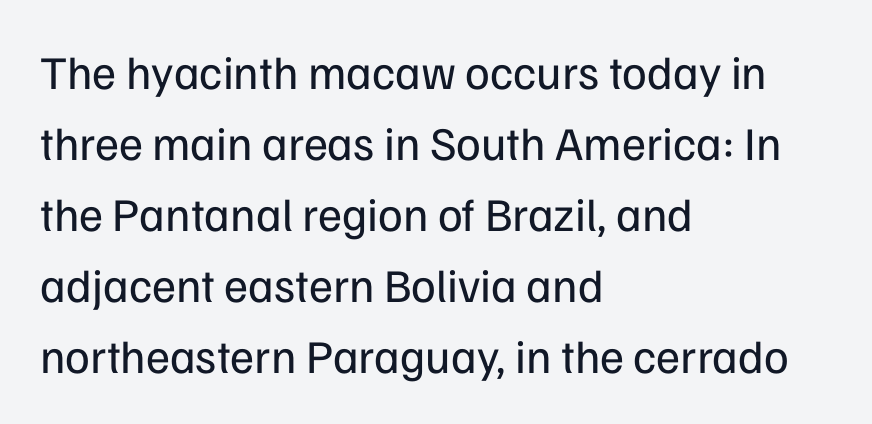
Q: Is the text bold? A: No.
Q: Is the text italic (slanted)? A: No, it is upright.
Q: Is the typeface a serif or a sans-serif typeface? A: Sans-serif.
Q: Is the text underlined? A: No.
Q: How is the paragraph aligned? A: Left-aligned.
Q: Is the spacing between letters normal or unusually wide? A: Normal.
Q: Is the spacing between lines tight, normal or loose? A: Normal.
Q: Width (condensed, normal, or wide)? A: Normal.
Q: Stroke contrast? A: Low.
Q: x-height? A: Medium.
Q: Monospaced? A: No.
